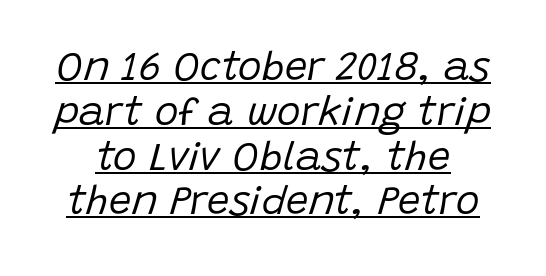
The image shows 40 px regular-weight type, italic (leaning right); set tight line spacing (1.12x), normal letter spacing, underlined; low stroke contrast and a large x-height.
